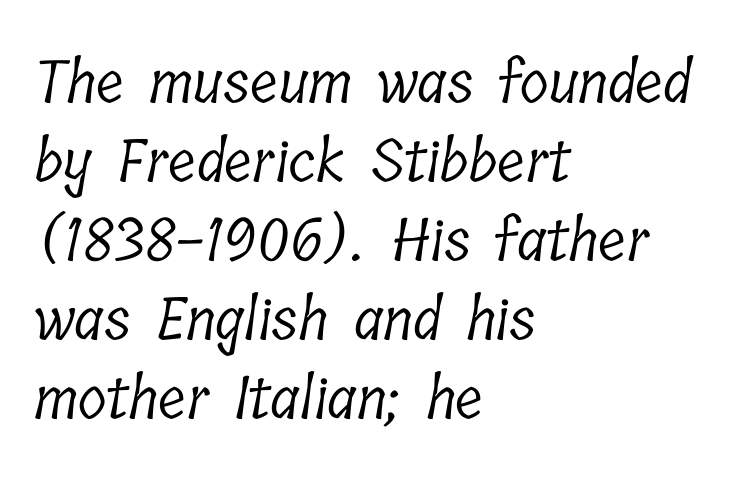
The image shows 59 px light, condensed serif type; set left-aligned, normal line spacing (1.34x), normal letter spacing, not underlined; low stroke contrast and a medium x-height.
